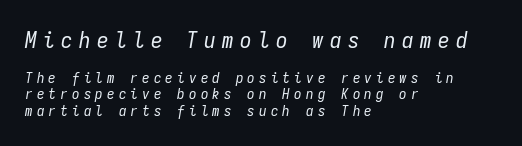
Q: Is the text bold? A: No.
Q: Is the text italic (slanted)? A: Yes, it leans right by about 9 degrees.
Q: Is the text underlined? A: No.
Q: How is the paragraph aligned? A: Left-aligned.
Q: Is the spacing between letters normal or unusually wide? A: Unusually wide.
Q: Is the spacing between lines tight, normal or loose? A: Tight.
Q: Which block of text is set in a larger size, the first (top) or the second (bottom)? A: The first (top) one.
